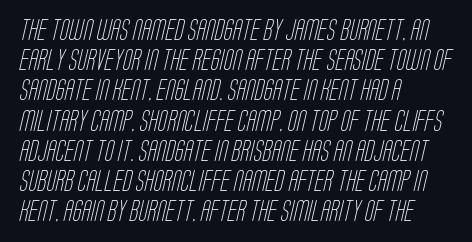
{"bold": "no", "underline": "no", "align": "left", "line_spacing": "normal", "line_spacing_ratio": 1.44, "letter_spacing": "normal", "letter_spacing_em": 0.0, "glyph_px": 21}
